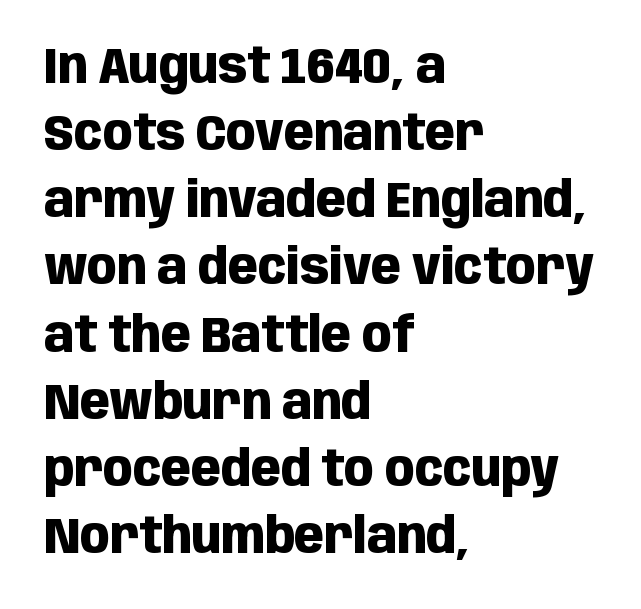
Vertically, the passage feels balanced, rows spaced as you'd expect. This is heavy type, rendered in bold. This rendering leaves character spacing at its baseline value. Layout note: lines flush left. Nobody drew a line under any word here. Is this a fixed-width face? No — the glyphs have proportional, varying widths.
